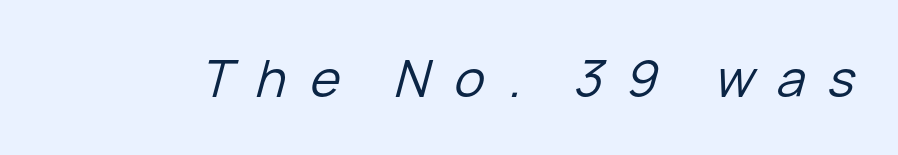
{"italic": "yes", "lean": "right", "slant_degrees": 15, "bold": "no", "weight": "regular", "width": "normal", "stroke_contrast": "low", "x_height": "medium", "monospaced": "no", "underline": "no", "letter_spacing": "wide", "letter_spacing_em": 0.45, "glyph_px": 51}
